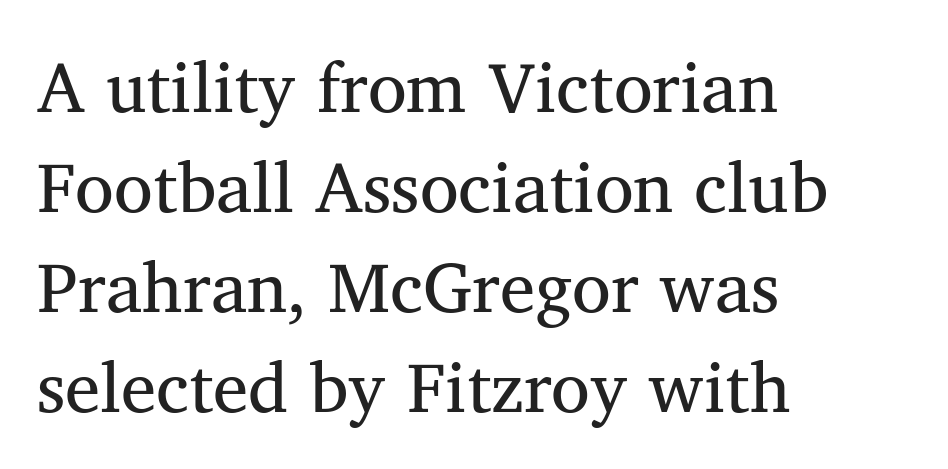
The image shows 71 px regular-weight serif type, upright; set left-aligned, normal line spacing (1.41x), normal letter spacing, not underlined; medium stroke contrast and a medium x-height.
